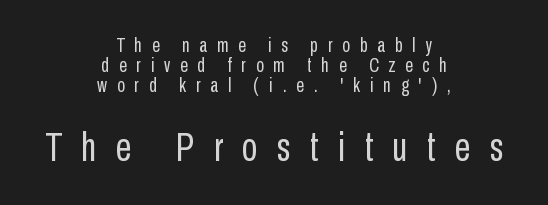
{"serif": "no", "italic": "no", "bold": "no", "weight": "regular", "width": "condensed", "stroke_contrast": "low", "x_height": "medium", "monospaced": "no", "underline": "no", "align": "center", "line_spacing": "tight", "line_spacing_ratio": 0.99, "letter_spacing": "wide", "letter_spacing_em": 0.49, "larger_block": "second", "size_ratio": 2.0, "glyph_px": 40}
